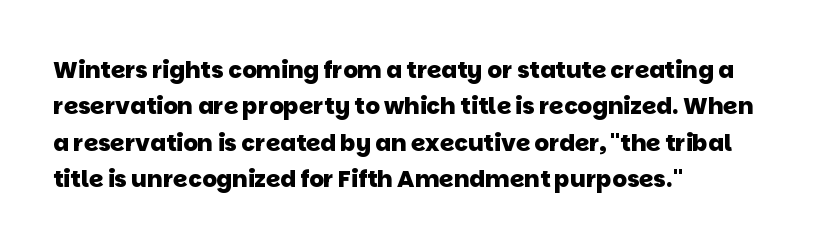
Q: Is the text bold? A: Yes.
Q: Is the text underlined? A: No.
Q: How is the paragraph aligned? A: Left-aligned.
Q: Is the spacing between letters normal or unusually wide? A: Normal.
Q: Is the spacing between lines tight, normal or loose? A: Normal.
